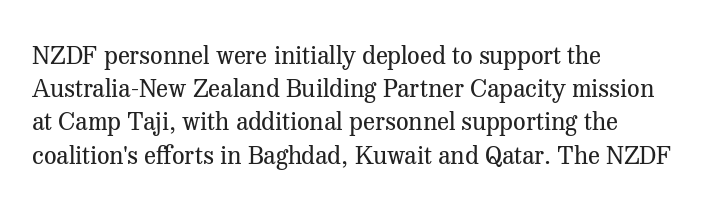
The image shows 25 px text type, upright; set left-aligned, normal line spacing (1.33x), normal letter spacing, not underlined.
